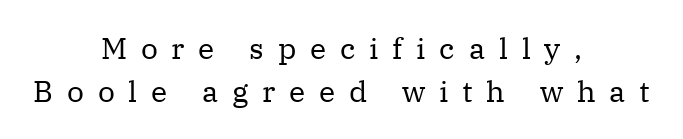
Q: Is the text bold? A: No.
Q: Is the text italic (slanted)? A: No, it is upright.
Q: Is the typeface a serif or a sans-serif typeface? A: Serif.
Q: Is the text underlined? A: No.
Q: How is the paragraph aligned? A: Centered.
Q: Is the spacing between letters normal or unusually wide? A: Unusually wide.
Q: Is the spacing between lines tight, normal or loose? A: Normal.
Q: Width (condensed, normal, or wide)? A: Normal.
Q: Stroke contrast? A: Medium.
Q: x-height? A: Medium.
Q: Monospaced? A: No.
